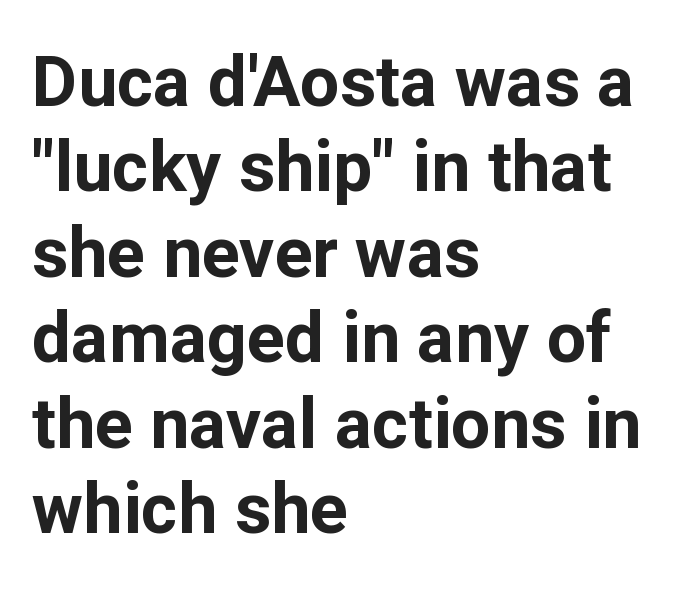
The image shows 70 px bold sans-serif type, upright; set left-aligned, line spacing 1.22x, normal letter spacing, not underlined; low stroke contrast and a medium x-height.
